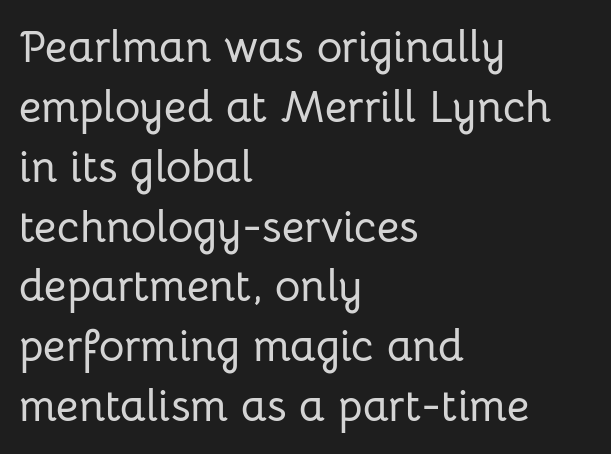
The image shows 44 px sans-serif type, upright; set left-aligned, normal line spacing (1.36x), normal letter spacing, not underlined; low stroke contrast and a medium x-height.
